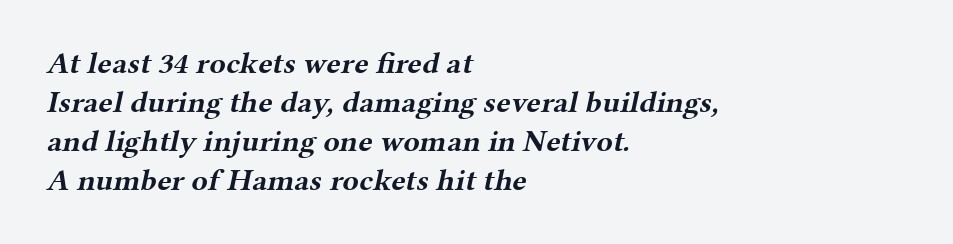
{"serif": "yes", "bold": "yes", "weight": "bold", "width": "wide", "stroke_contrast": "medium", "x_height": "medium", "monospaced": "no", "underline": "no", "align": "left", "line_spacing": "normal", "line_spacing_ratio": 1.3, "letter_spacing": "normal", "letter_spacing_em": 0.0, "glyph_px": 30}
